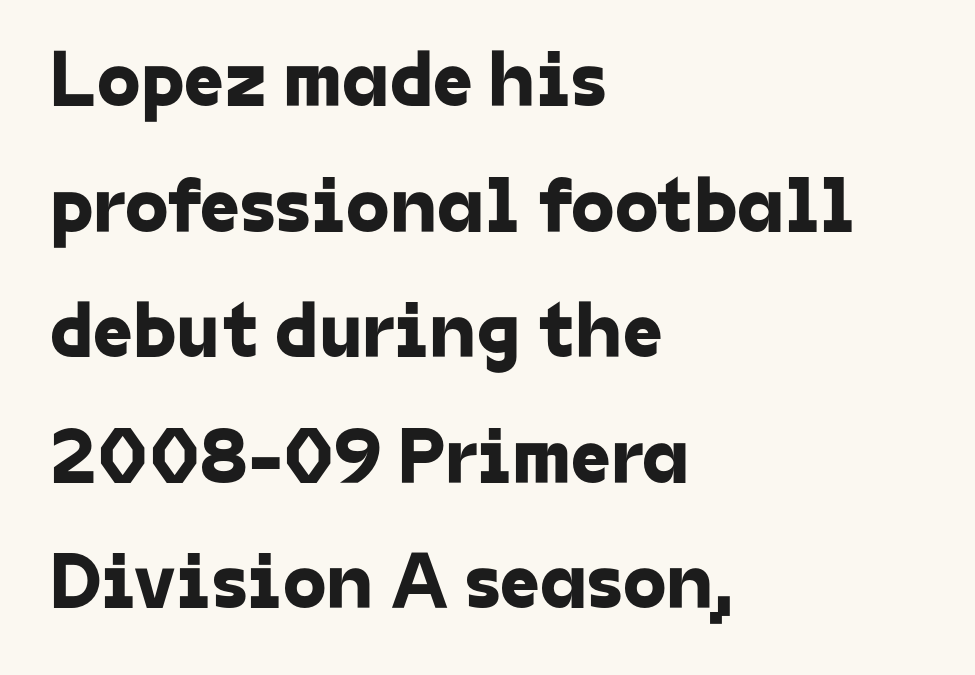
Q: Is the typeface a serif or a sans-serif typeface? A: Sans-serif.
Q: Is the text underlined? A: No.
Q: How is the paragraph aligned? A: Left-aligned.
Q: Is the spacing between letters normal or unusually wide? A: Normal.
Q: Is the spacing between lines tight, normal or loose? A: Normal.
Q: Width (condensed, normal, or wide)? A: Normal.
Q: Stroke contrast? A: Low.
Q: x-height? A: Medium.
Q: Monospaced? A: No.
